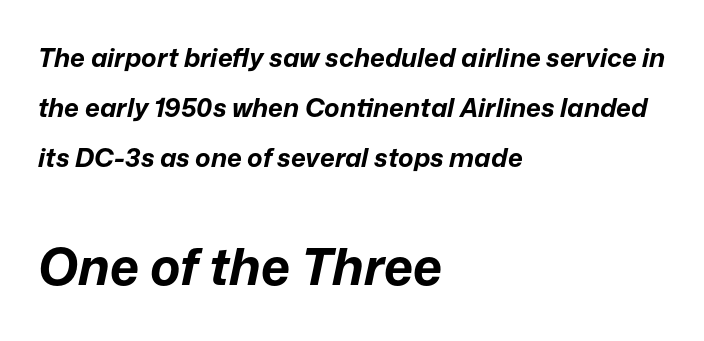
The image shows 51 px bold type, italic (leaning right); set left-aligned, loose line spacing (1.93x), normal letter spacing, not underlined; the second (bottom) block is 1.96x larger; low stroke contrast and a medium x-height.
